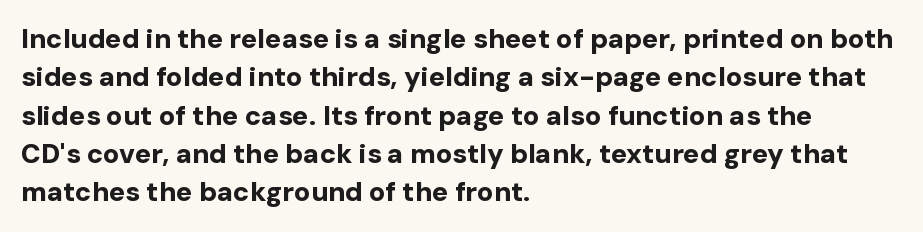
Glyph-to-glyph distance matches everyday printed text. Notice how thick the strokes are: this is what a full bold looks like. A normal amount of white space separates one row of letters from the next. Only glyphs here, with clear space below each row. Vertical strokes here are truly vertical.
